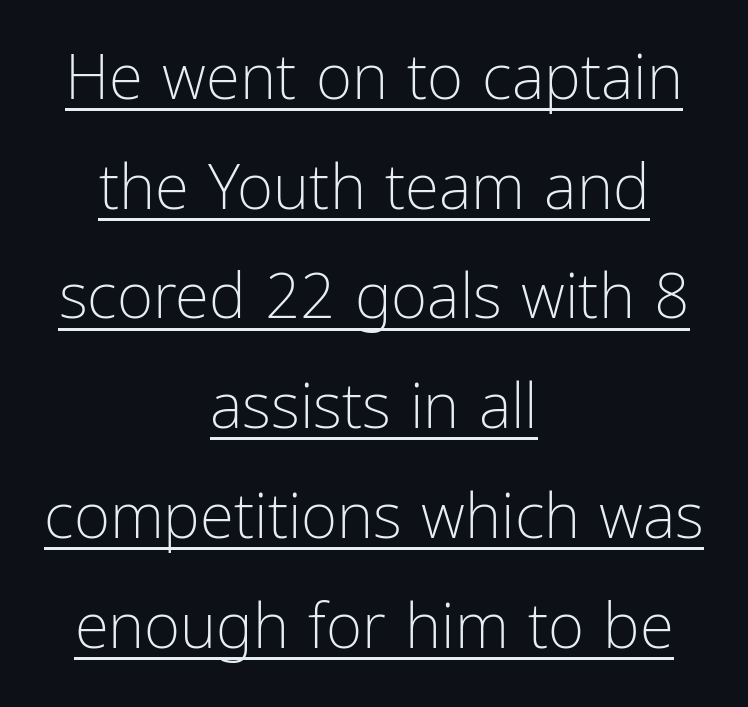
The image shows 62 px light, condensed sans-serif type, upright; set centered, line spacing 1.77x, normal letter spacing, underlined; low stroke contrast and a medium x-height.
